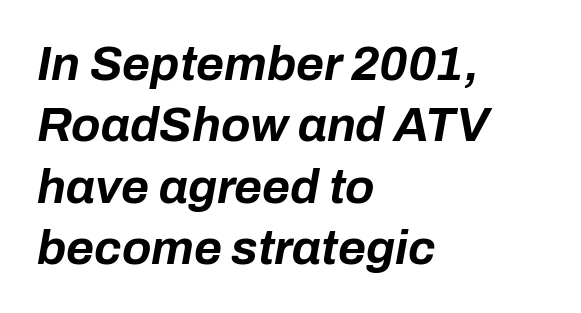
The image shows 48 px bold type, italic (leaning right); set left-aligned, normal line spacing (1.28x), normal letter spacing, not underlined; low stroke contrast and a medium x-height.
